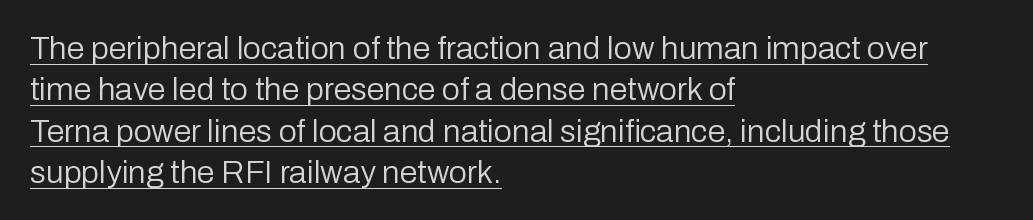
Q: Is the text bold? A: No.
Q: Is the text italic (slanted)? A: No, it is upright.
Q: Is the typeface a serif or a sans-serif typeface? A: Sans-serif.
Q: Is the text underlined? A: Yes.
Q: How is the paragraph aligned? A: Left-aligned.
Q: Is the spacing between letters normal or unusually wide? A: Normal.
Q: Is the spacing between lines tight, normal or loose? A: Normal.
Q: Width (condensed, normal, or wide)? A: Normal.
Q: Stroke contrast? A: Low.
Q: x-height? A: Medium.
Q: Monospaced? A: No.
